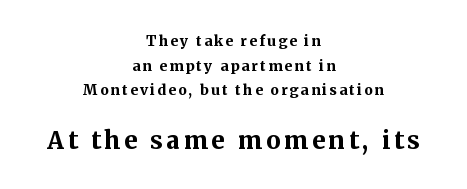
No italicization has been applied; the sample stays upright. Where is the straight margin? There isn't one; the lines are centered. Type without underlining. In this sample the second text group is rendered at the bigger scale. How heavy is the stroke? Heavy — this is a bold.
